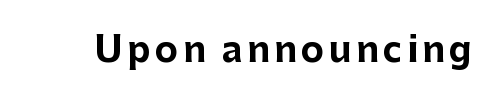
The image shows 35 px bold sans-serif type, upright; set not underlined; low stroke contrast and a medium x-height.
